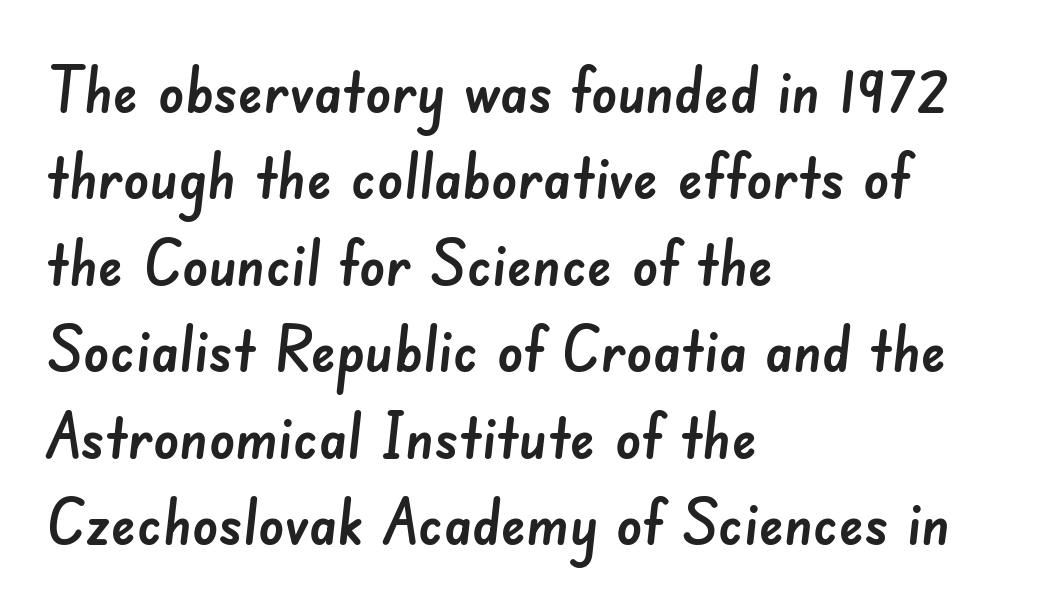
Do the characters align in a grid? No, the font is proportional. Stroke terminals: plain, sans-serif. Is the letter spacing exaggerated? No — it looks like the ordinary default. Successive baselines arrive at the customary interval. The glyphs are unaccompanied by any horizontal stroke below them.
